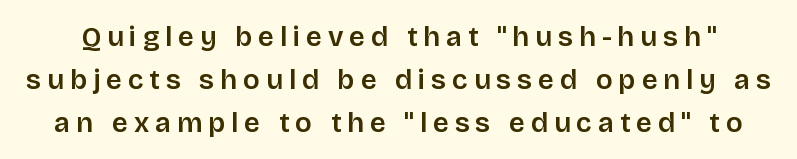
Q: Is the text italic (slanted)? A: No, it is upright.
Q: Is the typeface a serif or a sans-serif typeface? A: Sans-serif.
Q: Is the text underlined? A: No.
Q: Is the spacing between letters normal or unusually wide? A: Unusually wide.
Q: Is the spacing between lines tight, normal or loose? A: Normal.
Q: Width (condensed, normal, or wide)? A: Normal.
Q: Stroke contrast? A: Low.
Q: x-height? A: Large.
Q: Monospaced? A: No.
